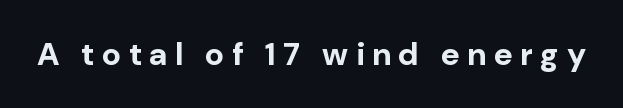
{"serif": "no", "italic": "no", "bold": "yes", "weight": "bold", "width": "normal", "stroke_contrast": "low", "x_height": "medium", "monospaced": "no", "underline": "no", "letter_spacing": "wide", "letter_spacing_em": 0.23, "glyph_px": 32}
